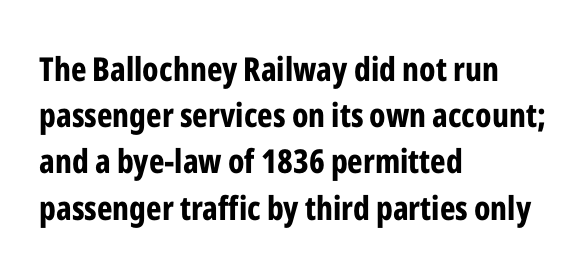
{"serif": "no", "italic": "no", "bold": "yes", "weight": "bold", "width": "condensed", "stroke_contrast": "low", "x_height": "medium", "monospaced": "no", "underline": "no", "align": "left", "line_spacing": "normal", "line_spacing_ratio": 1.4, "letter_spacing": "normal", "letter_spacing_em": 0.0, "glyph_px": 33}
